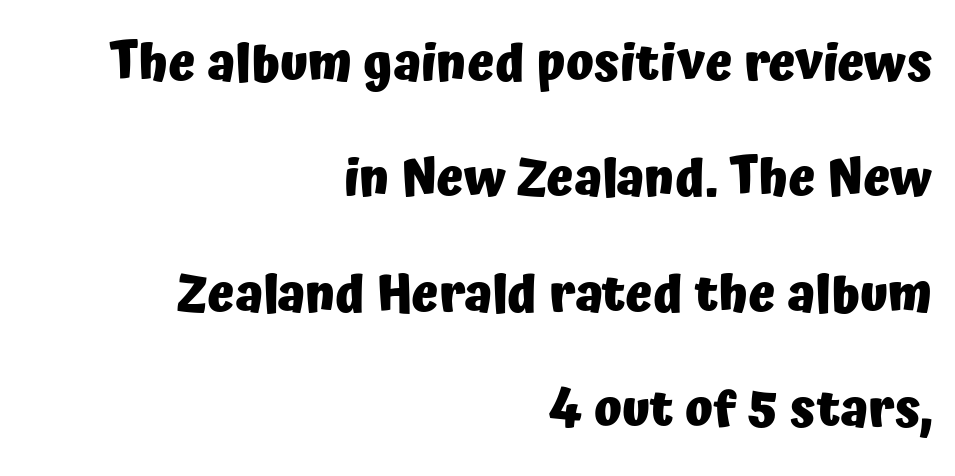
The image shows 51 px heavy sans-serif type, upright; set right-aligned, loose line spacing (2.26x), normal letter spacing, not underlined; low stroke contrast and a medium x-height.
